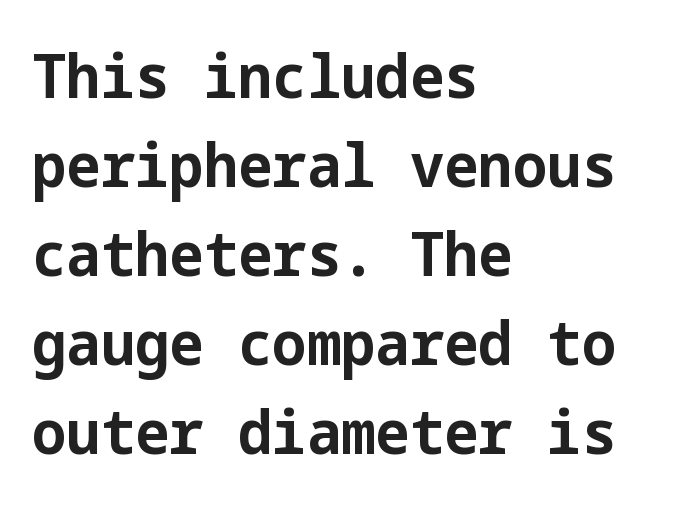
Successive baselines arrive at the customary interval. Summary of weight: heavy, a full bold. This rendering employs a face without finishing strokes, i.e., a sans-serif. Each row of text sits above clean, open space. Tall strokes in this sample are plumb rather than angled.
